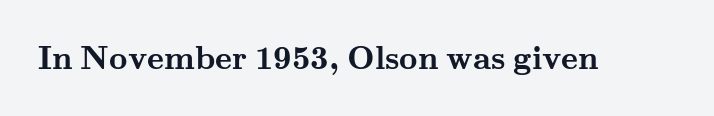
Tall strokes in this sample are plumb rather than angled. This rendering features lettering with no underline. In terms of letterspacing, this is plain default setting. The typesetting leans heavy: a genuine bold.
